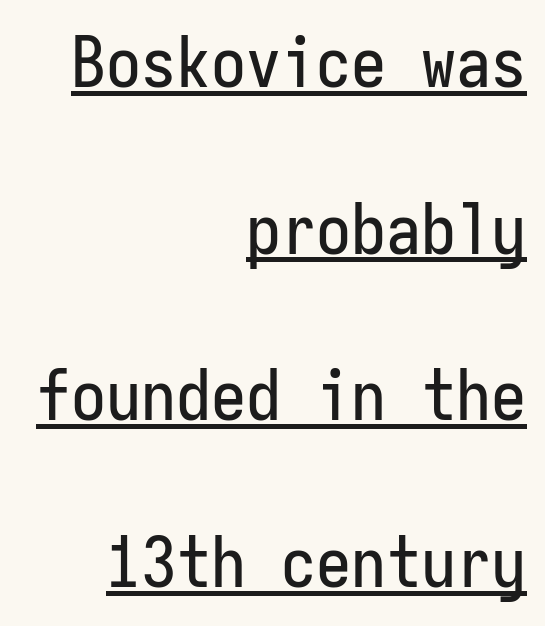
{"serif": "no", "italic": "no", "width": "condensed", "stroke_contrast": "low", "x_height": "medium", "monospaced": "yes", "underline": "yes", "align": "right", "line_spacing": "loose", "line_spacing_ratio": 2.38, "letter_spacing": "normal", "letter_spacing_em": 0.0, "glyph_px": 70}
